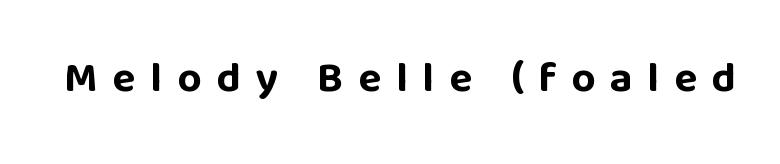
Q: Is the text bold? A: Yes.
Q: Is the text italic (slanted)? A: No, it is upright.
Q: Is the typeface a serif or a sans-serif typeface? A: Sans-serif.
Q: Is the text underlined? A: No.
Q: Is the spacing between letters normal or unusually wide? A: Unusually wide.
Q: Width (condensed, normal, or wide)? A: Normal.
Q: Stroke contrast? A: Low.
Q: x-height? A: Large.
Q: Monospaced? A: No.
